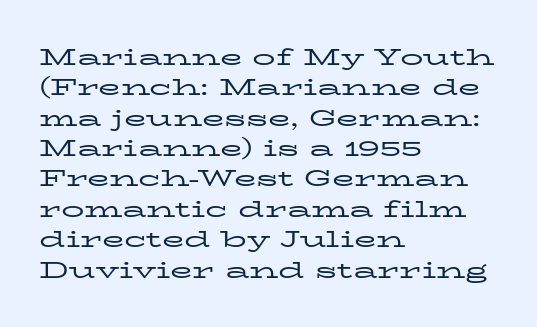
The space directly below the letters is spotless. Caption: standard tracking, unaltered. Vertically, the passage feels balanced, rows spaced as you'd expect. Does the lettering tilt? It doesn't — this is upright.
